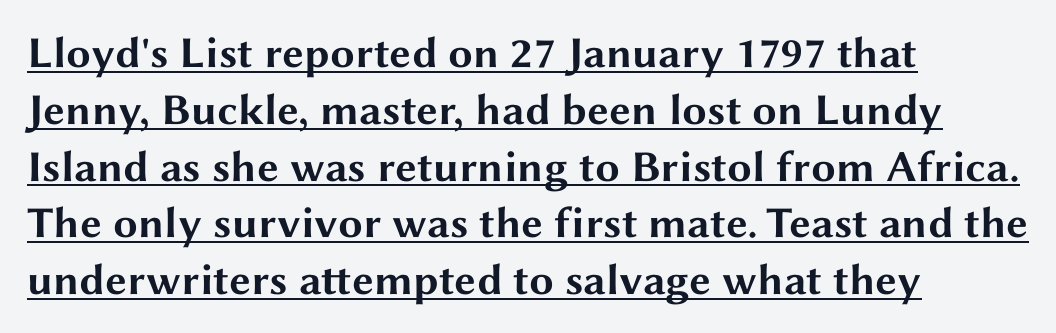
The image shows 44 px bold, wide sans-serif type, upright; set left-aligned, normal line spacing (1.29x), normal letter spacing, underlined; medium stroke contrast and a medium x-height.
